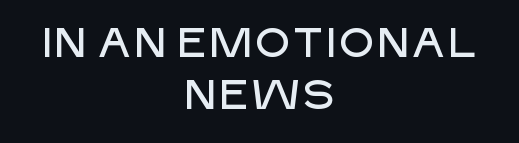
Is the letter spacing exaggerated? No — it looks like the ordinary default. The rendering uses natural spacing where letterforms have individual widths. The lettering holds an erect, upright posture throughout. Note: no serifs on the glyphs. The zone under the glyphs is completely vacant. Whoever set this chose a conventional vertical rhythm.
